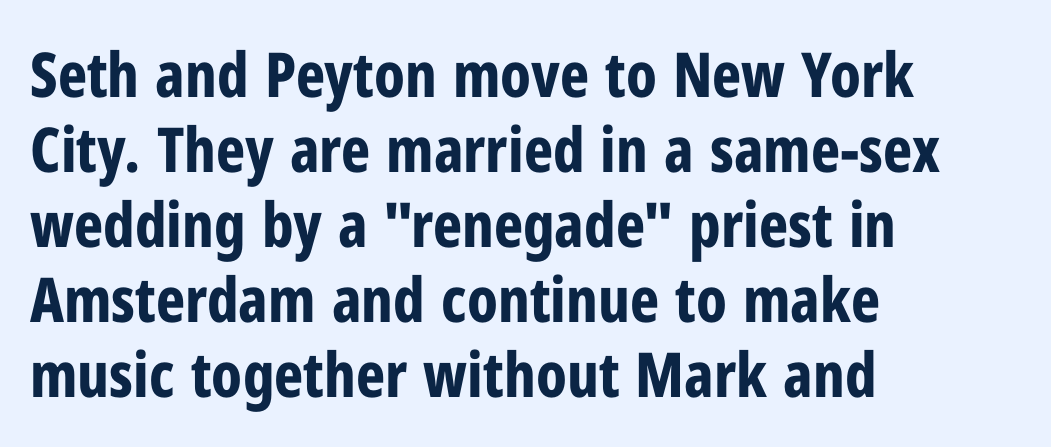
Compared with typical body copy, the letter spacing here is the same. Caption: multi-line text, flush left, ragged right. Font category for this specimen: sans-serif. Letters rest on an invisible, unmarked baseline. Strokes here are thick enough to call this a true bold.
